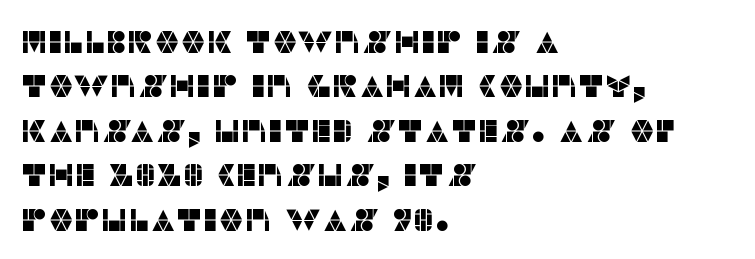
These lines were composed using upright roman letters. Each line starts at the same left margin while the right side varies. The passage shown is typed in a proportional face where columns would drift. The area under the type is left untouched. Note: no serifs on the glyphs.
